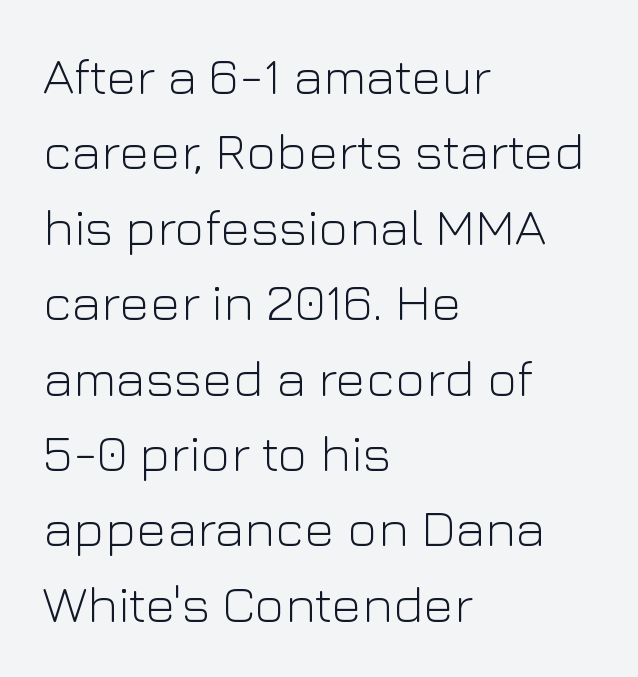
Has an underline been added? It has not. Is there much room between lines? A standard amount, neither cramped nor airy. Here the glyphs are tracked normally, forming tight word shapes. A student would call this left alignment; a typographer would say flush left, rag right. Notice how the stems are strictly vertical — no italics here.
